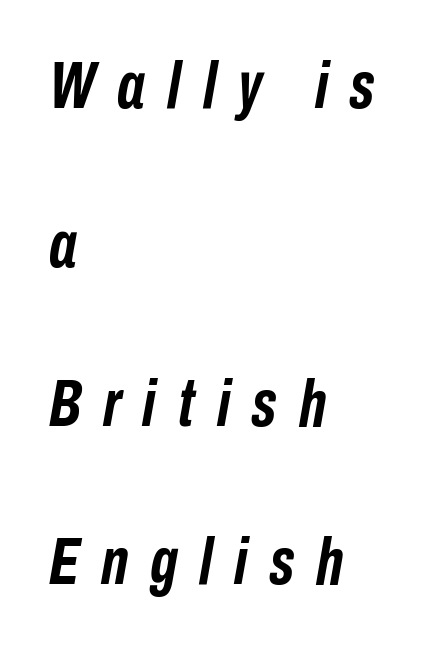
Chunky letters — that's bold for sure. You could not count columns in this text — the font is proportionally spaced. This rendering features lettering with no underline. How would I describe the line gaps? Wide and relaxed. The line texture is sparse and dotted thanks to wide tracking. Where is the straight margin? On the left.
